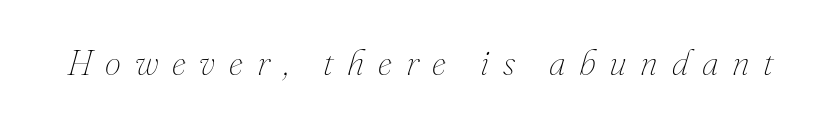
Q: Is the text bold? A: No.
Q: Is the text italic (slanted)? A: Yes, it leans right by about 16 degrees.
Q: Is the text underlined? A: No.
Q: Is the spacing between letters normal or unusually wide? A: Unusually wide.
Q: Width (condensed, normal, or wide)? A: Normal.
Q: Stroke contrast? A: Medium.
Q: x-height? A: Small.
Q: Monospaced? A: No.
